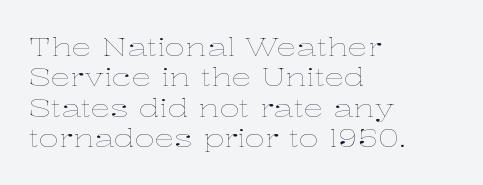
Nope, not italic — everything's standing straight. Only glyphs here, with clear space below each row. Leftover space on each line is placed entirely after the last word. The gaps between neighbouring characters are ordinary and unremarkable. A light-to-regular cut is what we see here.
